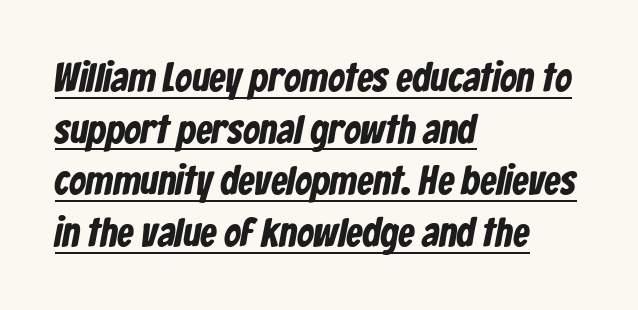
{"serif": "no", "width": "condensed", "stroke_contrast": "low", "x_height": "medium", "monospaced": "no", "underline": "yes", "align": "left", "line_spacing": "normal", "line_spacing_ratio": 1.26, "letter_spacing": "normal", "letter_spacing_em": 0.0, "glyph_px": 41}
